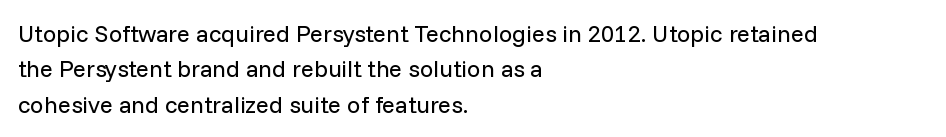
{"italic": "no", "bold": "no", "underline": "no", "align": "left", "line_spacing": "normal", "line_spacing_ratio": 1.47, "letter_spacing": "normal", "letter_spacing_em": 0.0, "glyph_px": 24}
